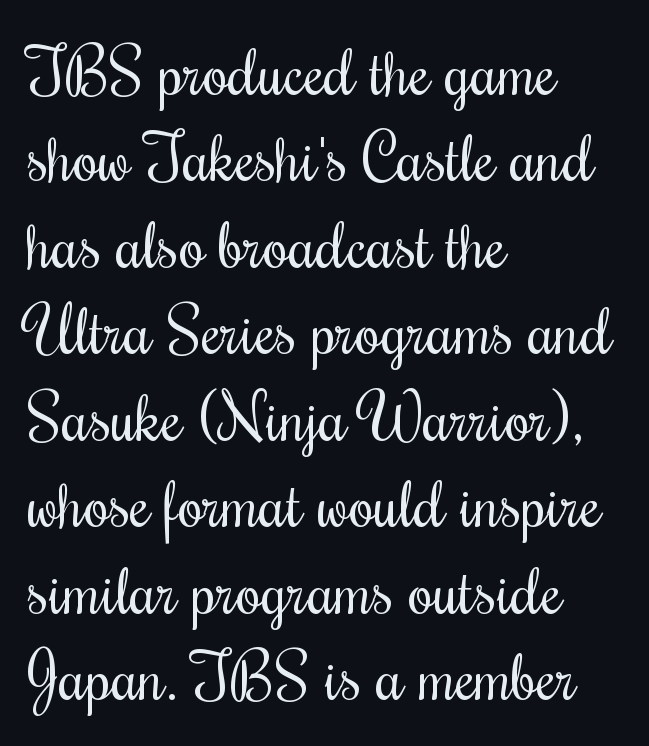
Observe the ordinary spacing: letters are neighbours, not strangers. Ink coverage per letter is moderate at most. The specimen omits any rule beneath the text block's lines. The setting favours the left margin, as ordinary paragraphs usually do. You could not count columns in this text — the font is proportionally spaced.
